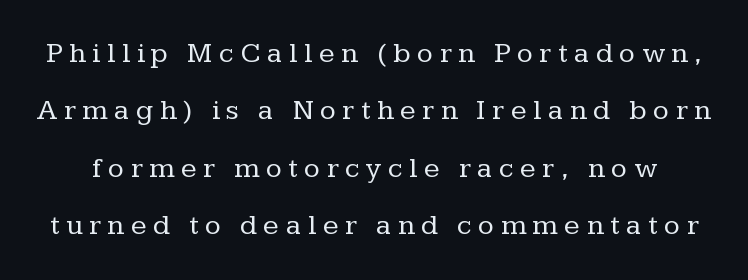
Q: Is the text bold? A: No.
Q: Is the text italic (slanted)? A: No, it is upright.
Q: Is the typeface a serif or a sans-serif typeface? A: Serif.
Q: Is the text underlined? A: No.
Q: Is the spacing between letters normal or unusually wide? A: Unusually wide.
Q: Is the spacing between lines tight, normal or loose? A: Loose.
Q: Width (condensed, normal, or wide)? A: Normal.
Q: Stroke contrast? A: Low.
Q: x-height? A: Medium.
Q: Monospaced? A: No.
